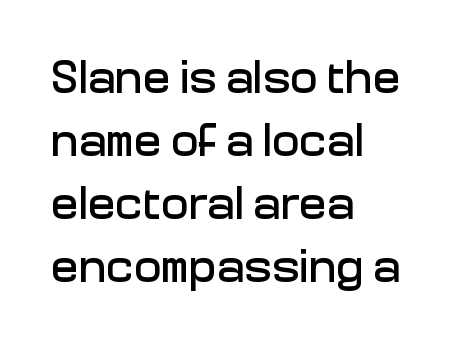
Q: Is the text italic (slanted)? A: No, it is upright.
Q: Is the typeface a serif or a sans-serif typeface? A: Sans-serif.
Q: Is the text underlined? A: No.
Q: How is the paragraph aligned? A: Left-aligned.
Q: Is the spacing between letters normal or unusually wide? A: Normal.
Q: Is the spacing between lines tight, normal or loose? A: Normal.
Q: Width (condensed, normal, or wide)? A: Normal.
Q: Stroke contrast? A: Low.
Q: x-height? A: Medium.
Q: Monospaced? A: No.
